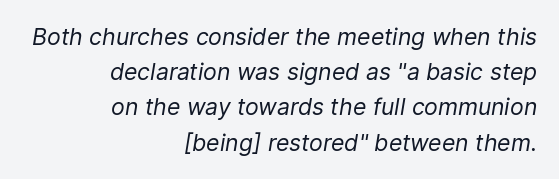
The image shows 23 px text type, italic (leaning right); set right-aligned, normal line spacing (1.53x), normal letter spacing, not underlined.
